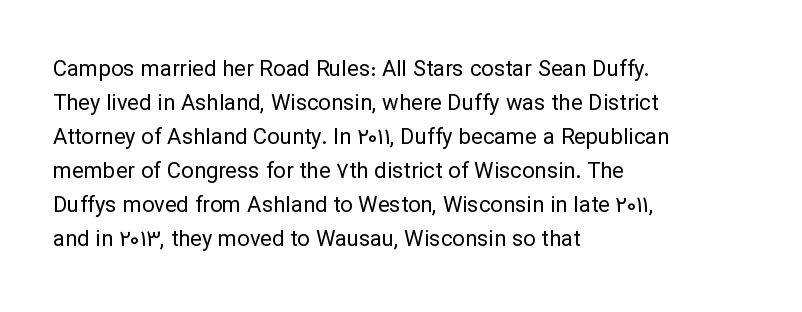
{"italic": "no", "bold": "no", "underline": "no", "align": "left", "line_spacing": "normal", "line_spacing_ratio": 1.55, "letter_spacing": "normal", "letter_spacing_em": 0.0, "glyph_px": 22}
